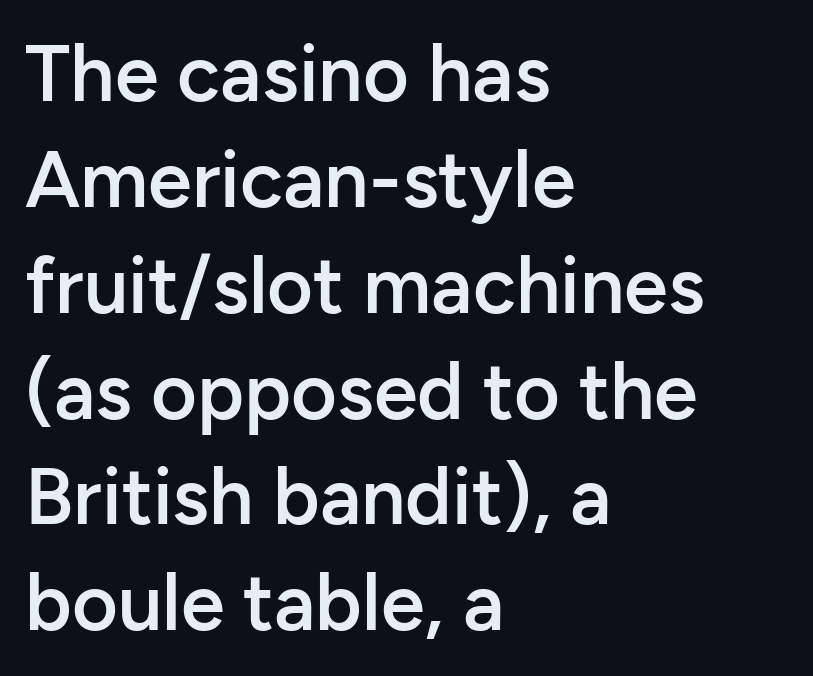
{"serif": "no", "italic": "no", "bold": "semi", "weight": "semibold", "width": "normal", "stroke_contrast": "low", "x_height": "medium", "monospaced": "no", "underline": "no", "align": "left", "line_spacing": "normal", "line_spacing_ratio": 1.34, "letter_spacing": "normal", "letter_spacing_em": 0.0, "glyph_px": 79}
